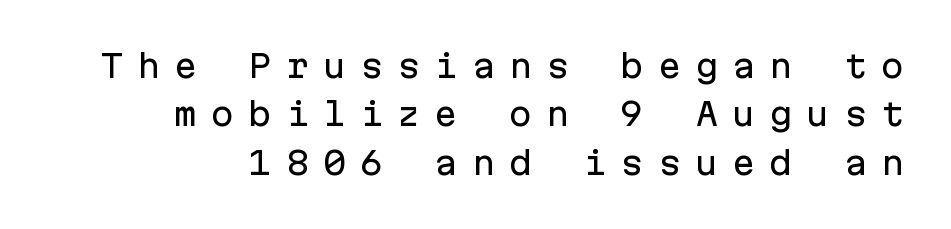
Q: Is the text italic (slanted)? A: No, it is upright.
Q: Is the typeface a serif or a sans-serif typeface? A: Sans-serif.
Q: Is the text underlined? A: No.
Q: Is the spacing between letters normal or unusually wide? A: Unusually wide.
Q: Is the spacing between lines tight, normal or loose? A: Normal.
Q: Width (condensed, normal, or wide)? A: Normal.
Q: Stroke contrast? A: Low.
Q: x-height? A: Medium.
Q: Monospaced? A: Yes.
